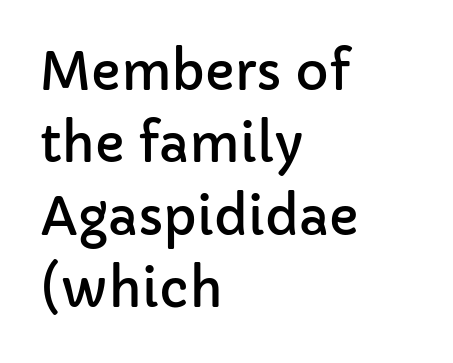
This is sans-serif lettering, the kind often seen on screens and signage. Do the characters align in a grid? No, the font is proportional. Students, observe: this is what conventionally led text looks like. Check under the words: just untouched page.
